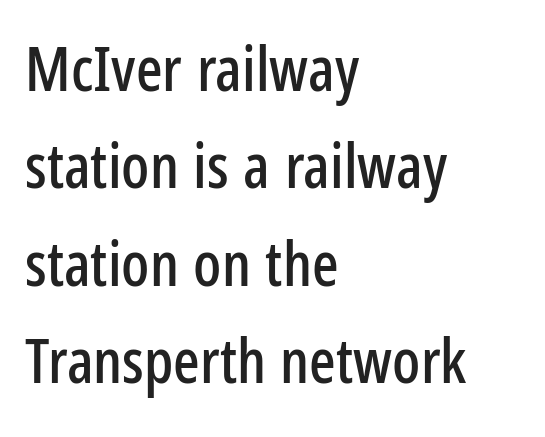
{"serif": "no", "italic": "no", "width": "condensed", "stroke_contrast": "low", "x_height": "medium", "monospaced": "no", "underline": "no", "align": "left", "line_spacing": "normal", "line_spacing_ratio": 1.57, "letter_spacing": "normal", "letter_spacing_em": 0.0, "glyph_px": 62}
